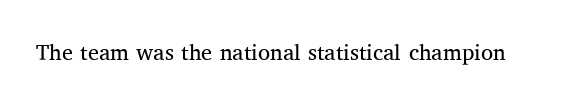
The image shows 22 px text type, upright; set normal letter spacing, not underlined.
